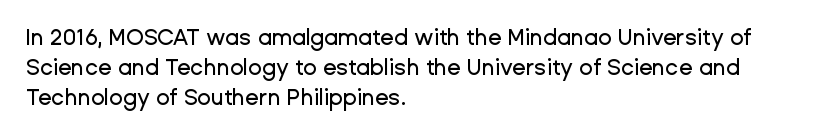
{"italic": "no", "underline": "no", "align": "left", "line_spacing": "normal", "line_spacing_ratio": 1.37, "letter_spacing": "normal", "letter_spacing_em": 0.0, "glyph_px": 22}
